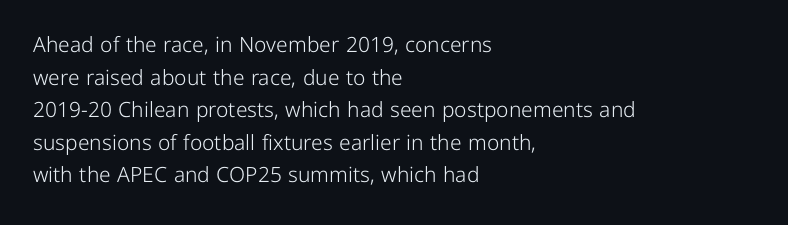
{"italic": "no", "bold": "no", "underline": "no", "align": "left", "line_spacing": "normal", "line_spacing_ratio": 1.55, "letter_spacing": "normal", "letter_spacing_em": 0.0, "glyph_px": 21}
